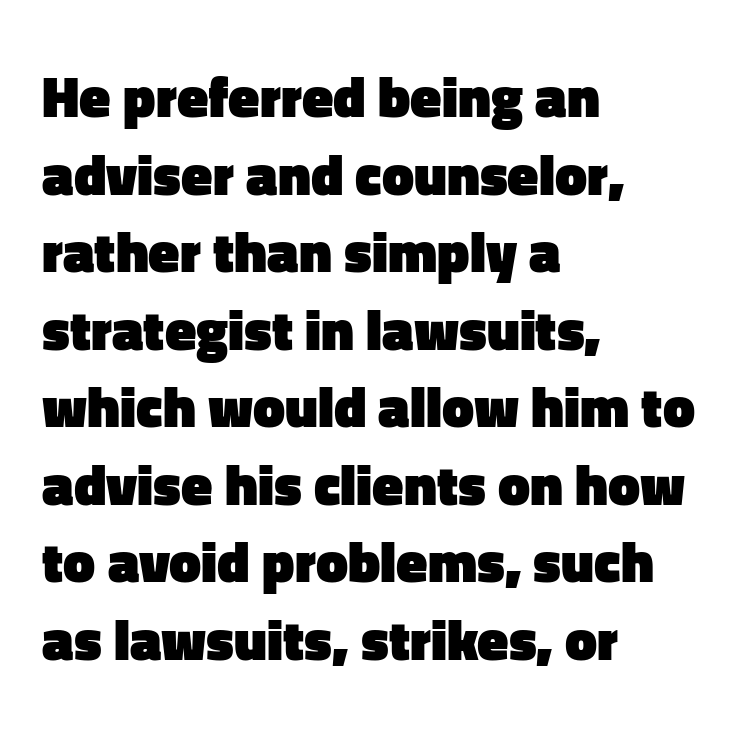
{"serif": "no", "italic": "no", "bold": "yes", "weight": "heavy", "width": "normal", "stroke_contrast": "low", "x_height": "medium", "monospaced": "no", "underline": "no", "align": "left", "line_spacing": "normal", "line_spacing_ratio": 1.36, "letter_spacing": "normal", "letter_spacing_em": 0.0, "glyph_px": 57}
